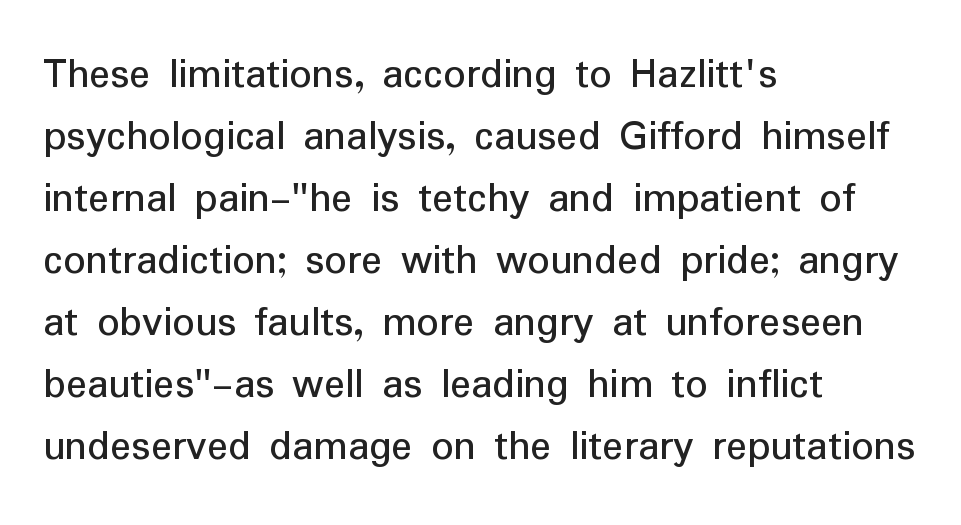
Just letters on the line, the space beneath them empty. Short and long lines alike share a common starting point at left. Type style note: lacks serifs. Is this a fixed-width face? No — the glyphs have proportional, varying widths. Compared with typical body copy, the letter spacing here is the same.
